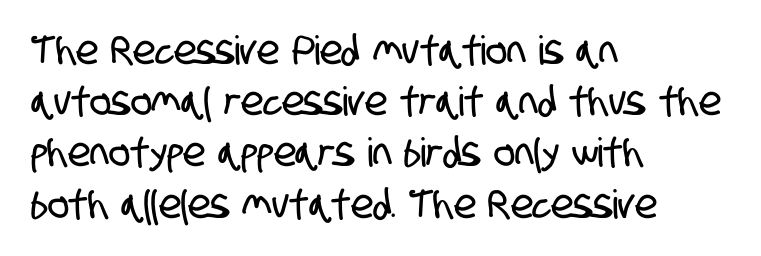
{"serif": "no", "width": "condensed", "stroke_contrast": "low", "x_height": "large", "monospaced": "no", "underline": "no", "align": "left", "line_spacing": "normal", "line_spacing_ratio": 1.28, "letter_spacing": "normal", "letter_spacing_em": 0.0, "glyph_px": 40}
